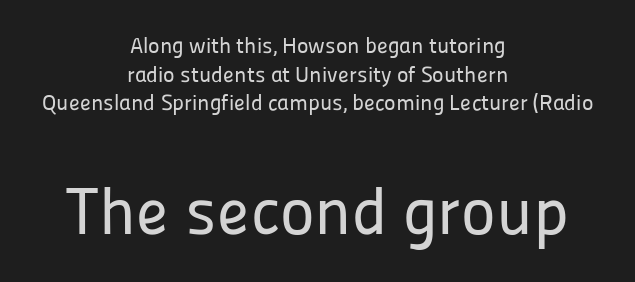
The image shows 66 px sans-serif type, upright; set centered, normal line spacing (1.3x), normal letter spacing, not underlined; the second (bottom) block is 3.0x larger; low stroke contrast and a medium x-height.
